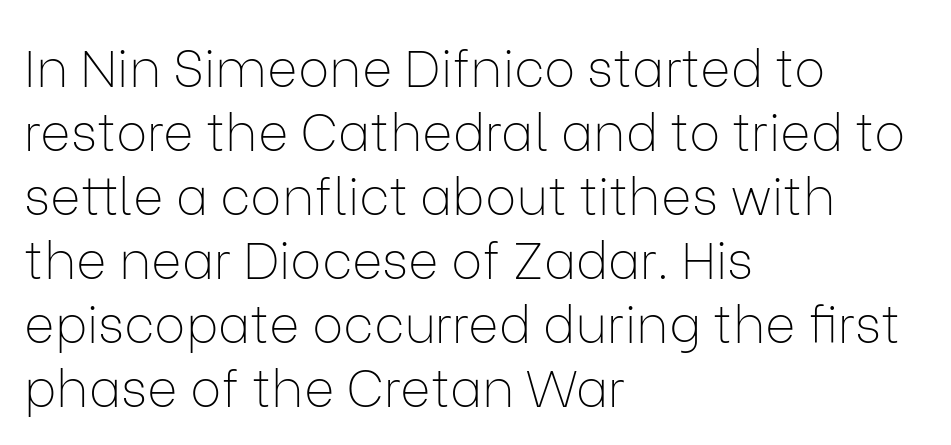
Q: Is the text bold? A: No.
Q: Is the text italic (slanted)? A: No, it is upright.
Q: Is the typeface a serif or a sans-serif typeface? A: Sans-serif.
Q: Is the text underlined? A: No.
Q: How is the paragraph aligned? A: Left-aligned.
Q: Is the spacing between letters normal or unusually wide? A: Normal.
Q: Width (condensed, normal, or wide)? A: Normal.
Q: Stroke contrast? A: Low.
Q: x-height? A: Medium.
Q: Monospaced? A: No.
